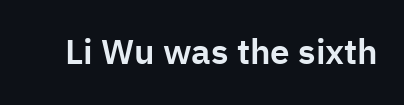
Q: Is the text italic (slanted)? A: No, it is upright.
Q: Is the typeface a serif or a sans-serif typeface? A: Sans-serif.
Q: Is the text underlined? A: No.
Q: Is the spacing between letters normal or unusually wide? A: Normal.
Q: Width (condensed, normal, or wide)? A: Normal.
Q: Stroke contrast? A: Low.
Q: x-height? A: Medium.
Q: Monospaced? A: No.
